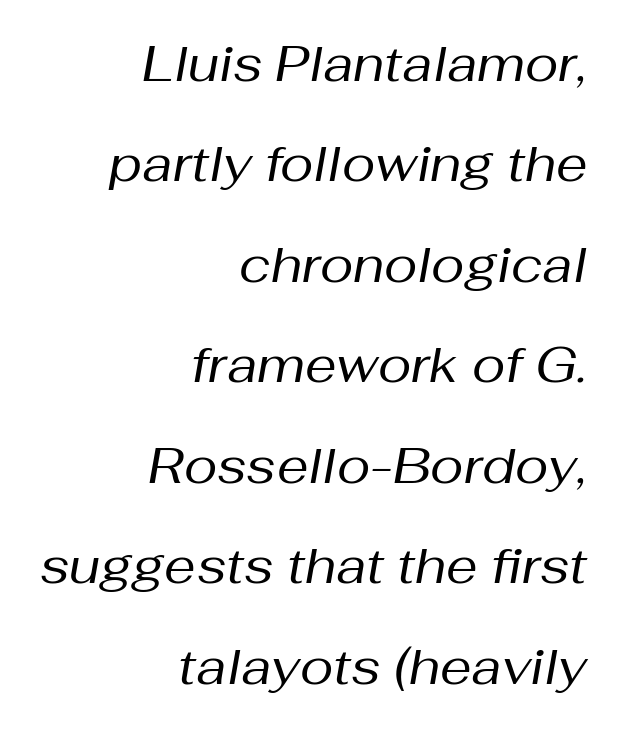
Q: Is the text bold? A: No.
Q: Is the text italic (slanted)? A: Yes, it leans right by about 10 degrees.
Q: Is the text underlined? A: No.
Q: How is the paragraph aligned? A: Right-aligned.
Q: Is the spacing between letters normal or unusually wide? A: Normal.
Q: Is the spacing between lines tight, normal or loose? A: Loose.
Q: Width (condensed, normal, or wide)? A: Normal.
Q: Stroke contrast? A: Medium.
Q: x-height? A: Medium.
Q: Monospaced? A: No.
